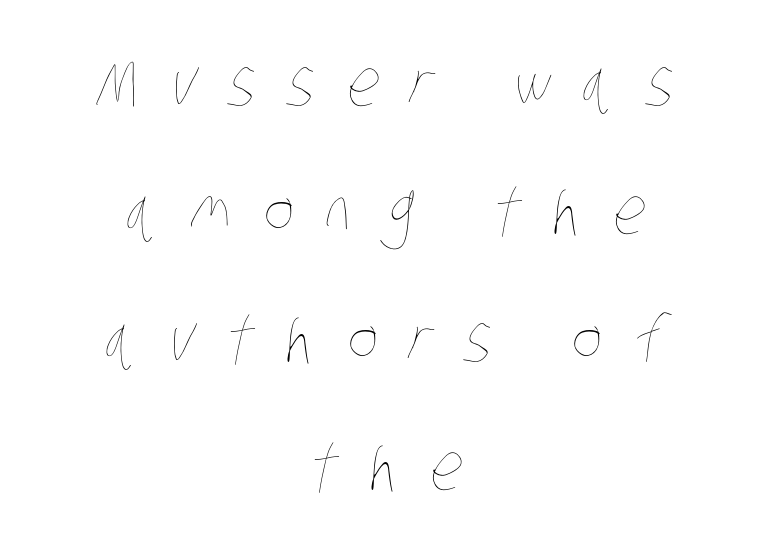
This sample has the flowing, uneven cadence of proportional lettering. Loose tracking; the words dissolve into strings of separated letters. Each stroke keeps to a modest, everyday thickness or less. Just letters on the line, the space beneath them empty.
